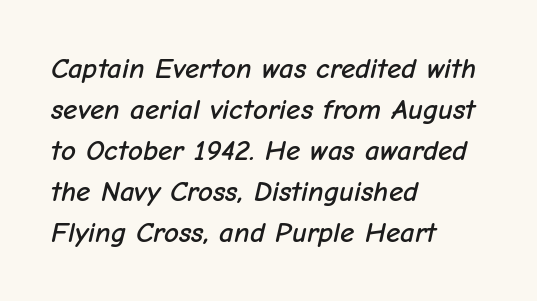
The image shows 29 px text type, italic (leaning right); set left-aligned, normal line spacing (1.41x), normal letter spacing, not underlined; low stroke contrast and a medium x-height.
